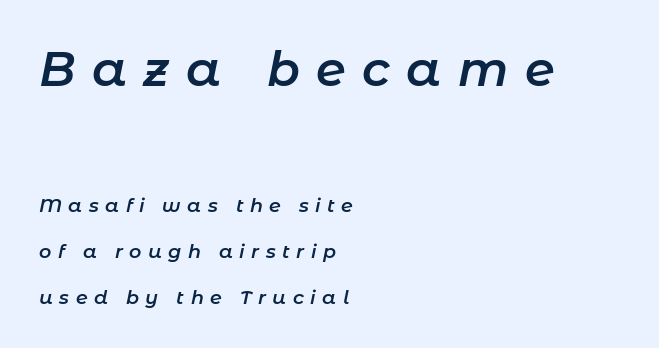
Q: Is the text bold? A: Semi-bold.
Q: Is the text italic (slanted)? A: Yes, it leans right by about 11 degrees.
Q: Is the text underlined? A: No.
Q: How is the paragraph aligned? A: Left-aligned.
Q: Is the spacing between letters normal or unusually wide? A: Unusually wide.
Q: Is the spacing between lines tight, normal or loose? A: Loose.
Q: Which block of text is set in a larger size, the first (top) or the second (bottom)? A: The first (top) one.
Q: Width (condensed, normal, or wide)? A: Normal.
Q: Stroke contrast? A: Low.
Q: x-height? A: Medium.
Q: Monospaced? A: No.
